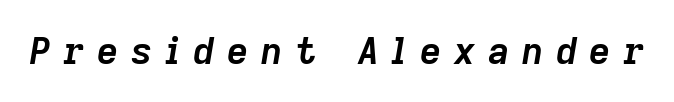
Q: Is the text bold? A: Yes.
Q: Is the text italic (slanted)? A: Yes, it leans right by about 9 degrees.
Q: Is the text underlined? A: No.
Q: Is the spacing between letters normal or unusually wide? A: Unusually wide.
Q: Width (condensed, normal, or wide)? A: Normal.
Q: Stroke contrast? A: Low.
Q: x-height? A: Medium.
Q: Monospaced? A: No.
